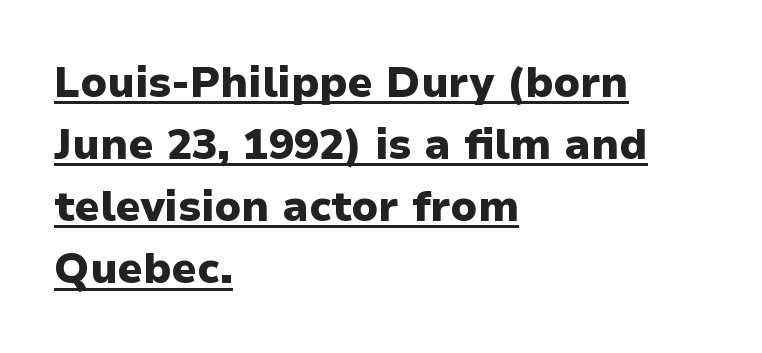
The image shows 42 px heavy sans-serif type, upright; set left-aligned, normal line spacing (1.48x), normal letter spacing, underlined; low stroke contrast and a medium x-height.
